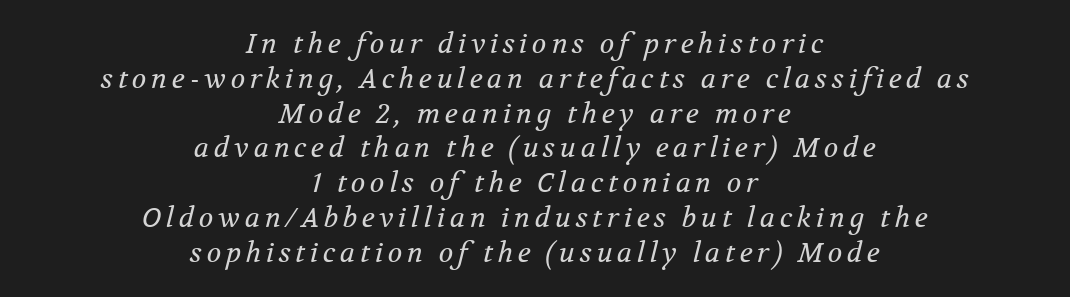
{"italic": "yes", "lean": "right", "slant_degrees": 12, "bold": "no", "underline": "no", "align": "center", "line_spacing": "normal", "line_spacing_ratio": 1.29, "glyph_px": 27}
